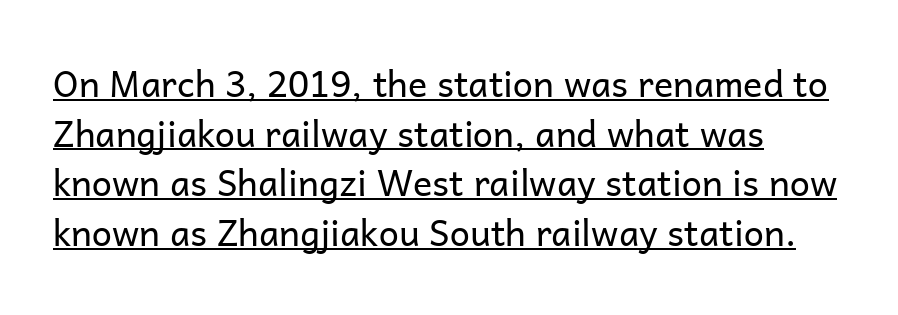
Stems and bowls with no extra thickness — not bold. The face used here is proportionally spaced, like ordinary book or web type. Looks like someone drew a line under every word here. The letterforms sit shoulder to shoulder at normal distance. Alignment: flush left. This is roman type, the default non-slanted kind.
